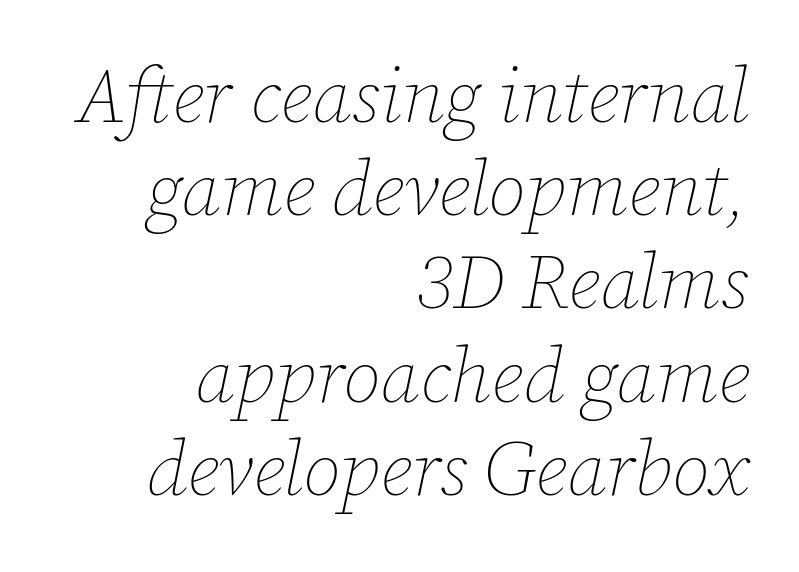
The image shows 77 px thin type, italic (leaning right); set right-aligned, line spacing 1.21x, normal letter spacing, not underlined; low stroke contrast and a medium x-height.
